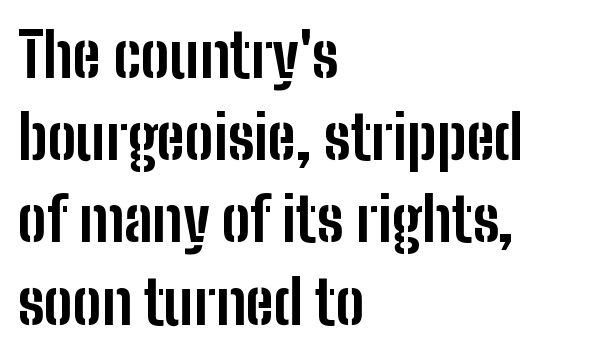
The image shows 60 px bold, condensed sans-serif type, upright; set left-aligned, normal line spacing (1.37x), normal letter spacing, not underlined; low stroke contrast and a medium x-height.
